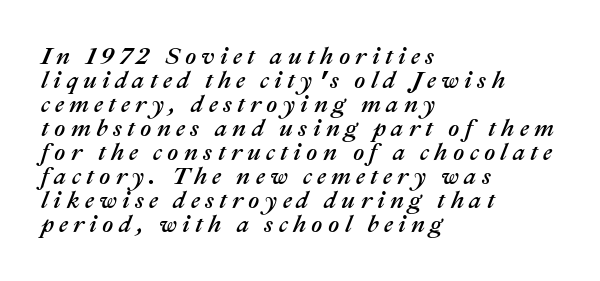
The passage shown is not underscored anywhere. Posture: slanted. What's the leading like? Squeezed, with rows nearly overlapping. You could only call the tracking loose — the letters float apart.
